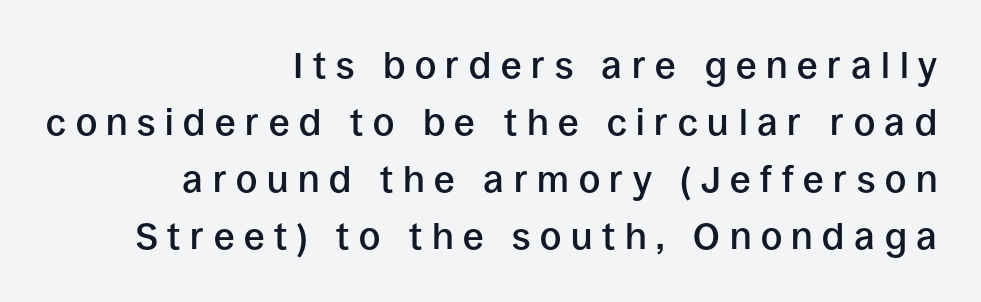
Q: Is the text bold? A: Semi-bold.
Q: Is the text italic (slanted)? A: No, it is upright.
Q: Is the typeface a serif or a sans-serif typeface? A: Sans-serif.
Q: Is the text underlined? A: No.
Q: How is the paragraph aligned? A: Right-aligned.
Q: Is the spacing between letters normal or unusually wide? A: Unusually wide.
Q: Is the spacing between lines tight, normal or loose? A: Normal.
Q: Width (condensed, normal, or wide)? A: Normal.
Q: Stroke contrast? A: Low.
Q: x-height? A: Large.
Q: Monospaced? A: No.
